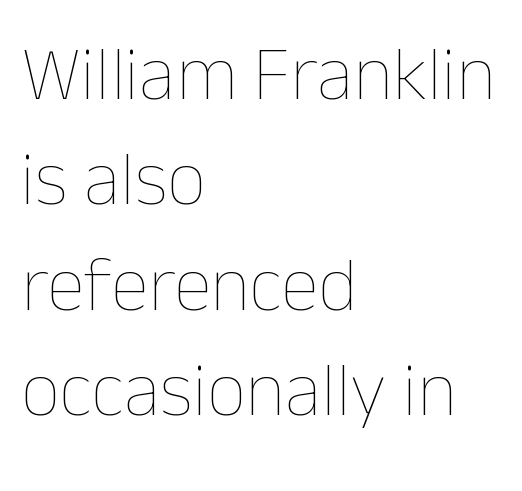
The image shows 77 px thin type, upright; set left-aligned, normal line spacing (1.37x), normal letter spacing, not underlined; low stroke contrast and a medium x-height.
